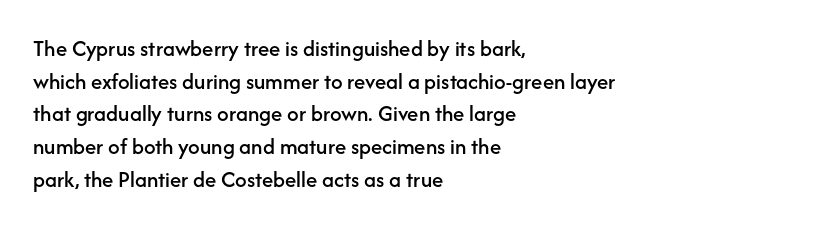
Q: Is the text italic (slanted)? A: No, it is upright.
Q: Is the text underlined? A: No.
Q: How is the paragraph aligned? A: Left-aligned.
Q: Is the spacing between letters normal or unusually wide? A: Normal.
Q: Is the spacing between lines tight, normal or loose? A: Normal.
